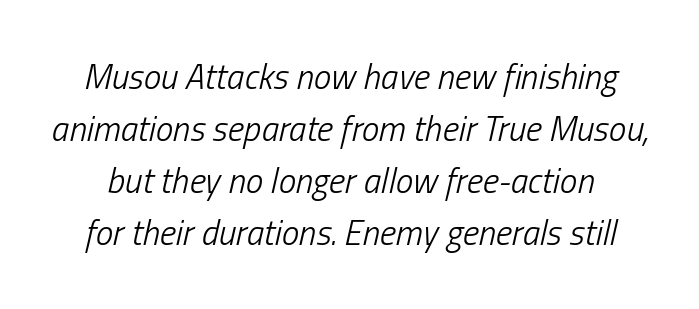
Q: Is the text bold? A: No.
Q: Is the text italic (slanted)? A: Yes, it leans right by about 13 degrees.
Q: Is the text underlined? A: No.
Q: Is the spacing between letters normal or unusually wide? A: Normal.
Q: Is the spacing between lines tight, normal or loose? A: Normal.
Q: Width (condensed, normal, or wide)? A: Condensed.
Q: Stroke contrast? A: Low.
Q: x-height? A: Medium.
Q: Monospaced? A: No.
